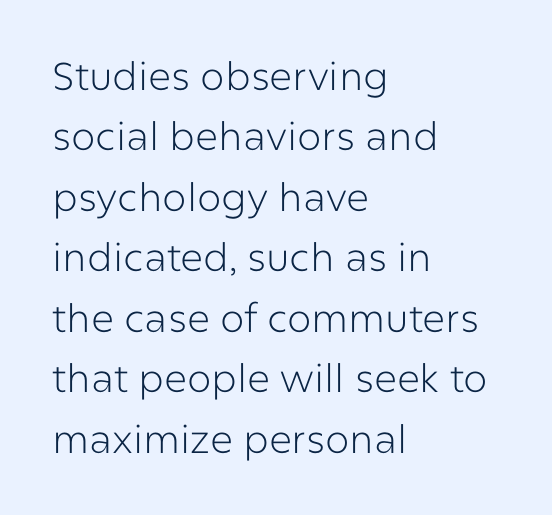
{"serif": "no", "italic": "no", "bold": "no", "weight": "light", "width": "normal", "stroke_contrast": "low", "x_height": "medium", "monospaced": "no", "underline": "no", "align": "left", "line_spacing": "normal", "line_spacing_ratio": 1.55, "letter_spacing": "normal", "letter_spacing_em": 0.0, "glyph_px": 39}
